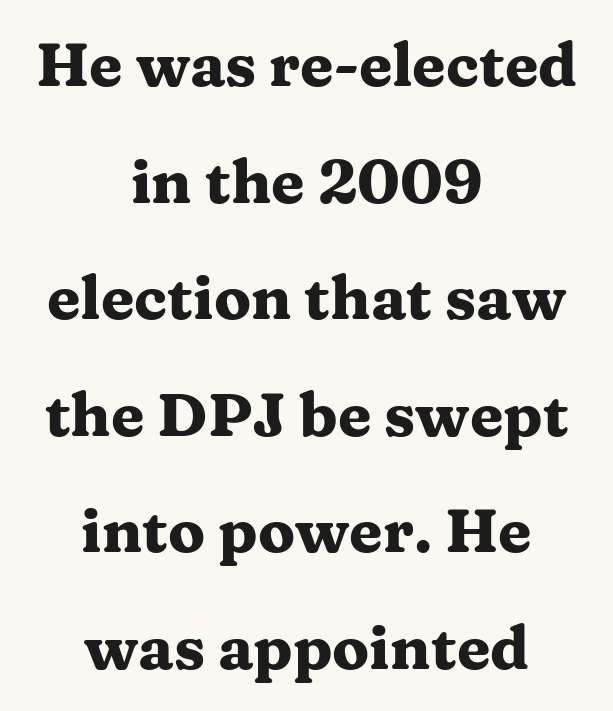
Q: Is the text bold? A: Yes.
Q: Is the text italic (slanted)? A: No, it is upright.
Q: Is the typeface a serif or a sans-serif typeface? A: Serif.
Q: Is the text underlined? A: No.
Q: How is the paragraph aligned? A: Centered.
Q: Is the spacing between letters normal or unusually wide? A: Normal.
Q: Is the spacing between lines tight, normal or loose? A: Loose.
Q: Width (condensed, normal, or wide)? A: Wide.
Q: Stroke contrast? A: Medium.
Q: x-height? A: Medium.
Q: Monospaced? A: No.
